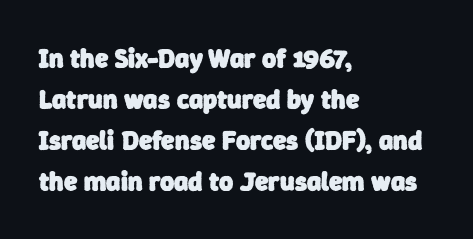
You could call the tracking neutral — neither tight nor loose. Bare-footed words on every line. Every row of glyphs begins at an identical x-position on the left. The vertical gap from one line to the next is medium. Caption: bold face, heavy strokes.
